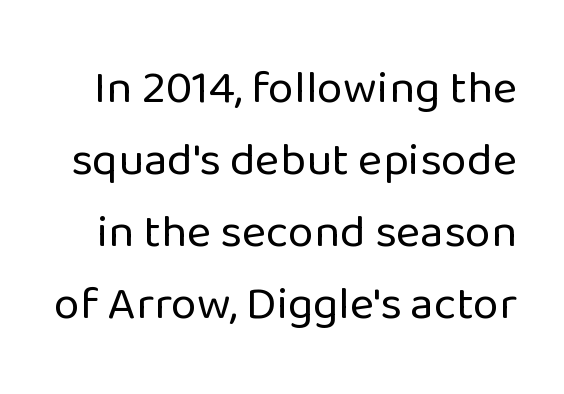
{"serif": "no", "italic": "no", "bold": "no", "weight": "regular", "width": "normal", "stroke_contrast": "low", "x_height": "medium", "monospaced": "no", "underline": "no", "line_spacing": "normal", "line_spacing_ratio": 1.53, "letter_spacing": "normal", "letter_spacing_em": 0.0, "glyph_px": 47}
